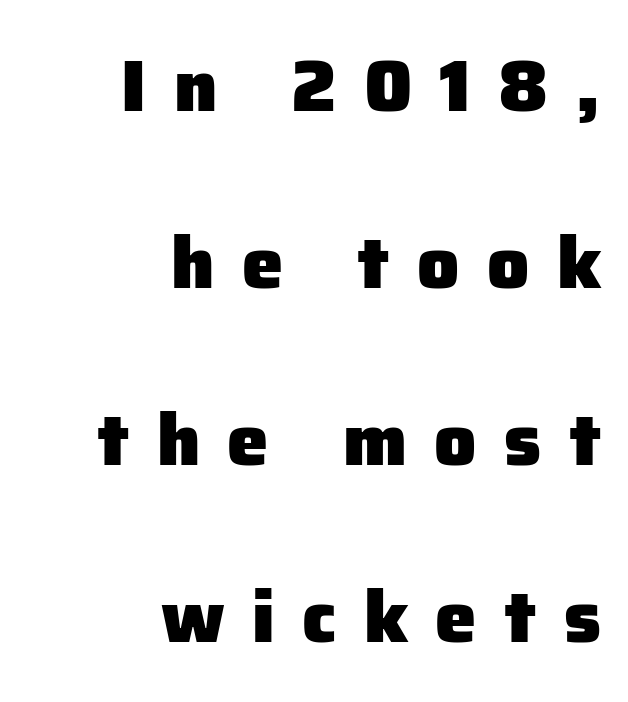
Q: Is the text bold? A: Yes.
Q: Is the text italic (slanted)? A: No, it is upright.
Q: Is the typeface a serif or a sans-serif typeface? A: Sans-serif.
Q: Is the text underlined? A: No.
Q: How is the paragraph aligned? A: Right-aligned.
Q: Is the spacing between letters normal or unusually wide? A: Unusually wide.
Q: Is the spacing between lines tight, normal or loose? A: Loose.
Q: Width (condensed, normal, or wide)? A: Normal.
Q: Stroke contrast? A: Low.
Q: x-height? A: Medium.
Q: Monospaced? A: No.
